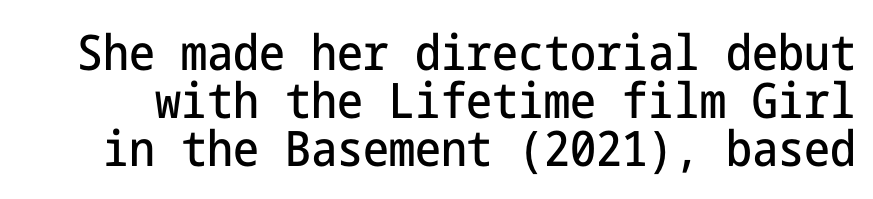
Q: Is the text italic (slanted)? A: No, it is upright.
Q: Is the typeface a serif or a sans-serif typeface? A: Sans-serif.
Q: Is the text underlined? A: No.
Q: Is the spacing between letters normal or unusually wide? A: Normal.
Q: Is the spacing between lines tight, normal or loose? A: Tight.
Q: Width (condensed, normal, or wide)? A: Condensed.
Q: Stroke contrast? A: Low.
Q: x-height? A: Medium.
